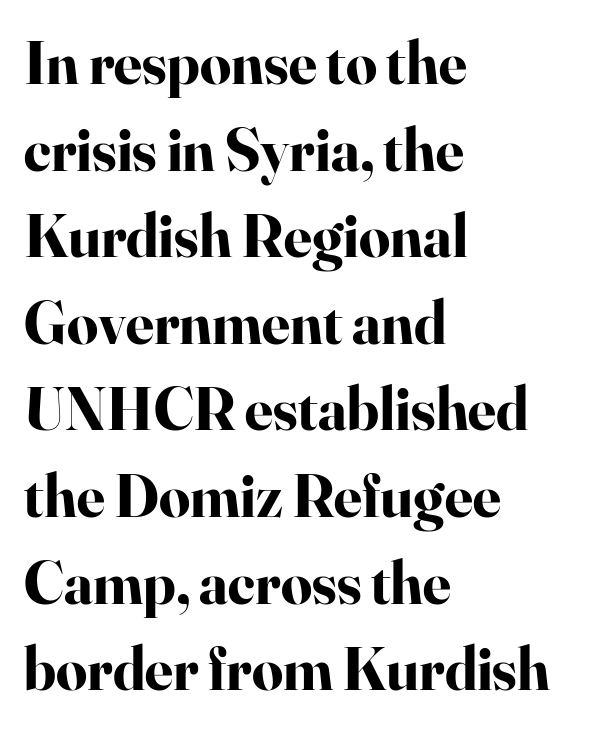
{"serif": "yes", "italic": "no", "bold": "yes", "weight": "bold", "width": "normal", "stroke_contrast": "high", "x_height": "small", "monospaced": "no", "underline": "no", "align": "left", "line_spacing": "normal", "line_spacing_ratio": 1.42, "letter_spacing": "normal", "letter_spacing_em": 0.0, "glyph_px": 61}
